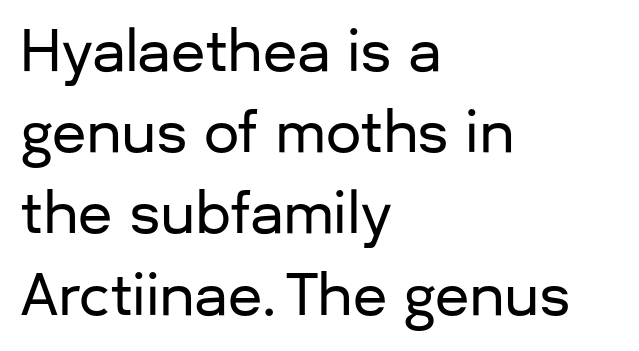
Q: Is the text italic (slanted)? A: No, it is upright.
Q: Is the typeface a serif or a sans-serif typeface? A: Sans-serif.
Q: Is the text underlined? A: No.
Q: How is the paragraph aligned? A: Left-aligned.
Q: Is the spacing between letters normal or unusually wide? A: Normal.
Q: Is the spacing between lines tight, normal or loose? A: Normal.
Q: Width (condensed, normal, or wide)? A: Normal.
Q: Stroke contrast? A: Low.
Q: x-height? A: Medium.
Q: Monospaced? A: No.
